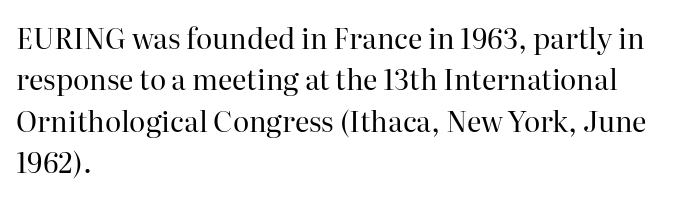
{"serif": "yes", "italic": "no", "bold": "no", "weight": "regular", "width": "normal", "stroke_contrast": "high", "x_height": "medium", "monospaced": "no", "underline": "no", "align": "left", "line_spacing": "normal", "line_spacing_ratio": 1.48, "letter_spacing": "normal", "letter_spacing_em": 0.0, "glyph_px": 28}
